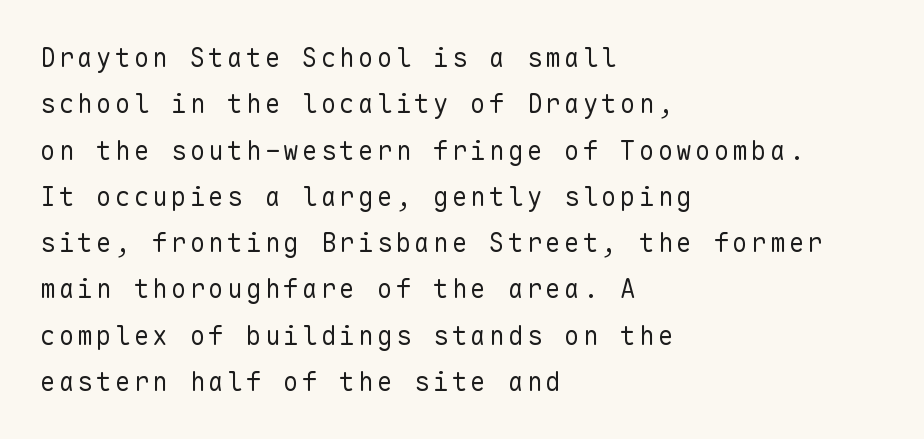
The letterforms sit at book weight or below. A clean baseline with only descenders dipping below it. A roman cut, with each character standing at attention. This sample is left-justified, so line endings fall wherever the words run out.
